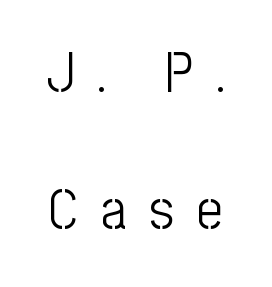
Q: Is the text bold? A: No.
Q: Is the text italic (slanted)? A: No, it is upright.
Q: Is the typeface a serif or a sans-serif typeface? A: Sans-serif.
Q: Is the text underlined? A: No.
Q: Is the spacing between letters normal or unusually wide? A: Unusually wide.
Q: Is the spacing between lines tight, normal or loose? A: Loose.
Q: Width (condensed, normal, or wide)? A: Condensed.
Q: Stroke contrast? A: Low.
Q: x-height? A: Medium.
Q: Monospaced? A: No.
